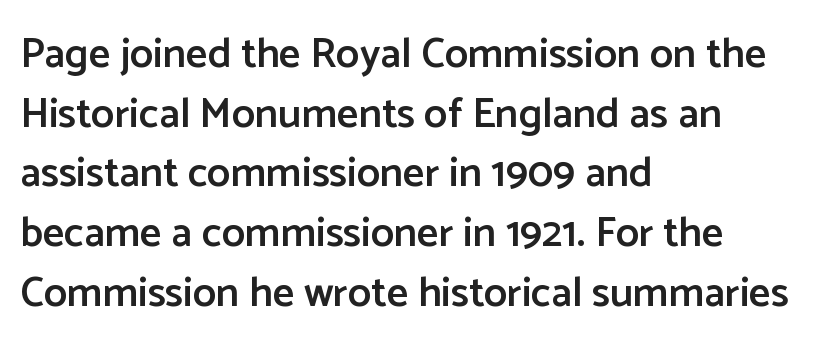
{"serif": "no", "italic": "no", "bold": "semi", "weight": "semibold", "width": "normal", "stroke_contrast": "low", "x_height": "medium", "monospaced": "no", "underline": "no", "align": "left", "line_spacing": "normal", "line_spacing_ratio": 1.42, "letter_spacing": "normal", "letter_spacing_em": 0.0, "glyph_px": 42}
